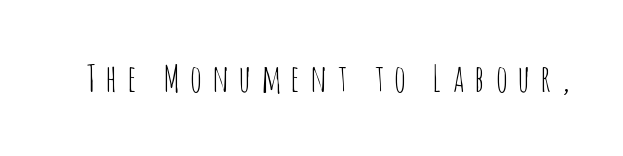
Q: Is the text bold? A: No.
Q: Is the text italic (slanted)? A: No, it is upright.
Q: Is the typeface a serif or a sans-serif typeface? A: Sans-serif.
Q: Is the text underlined? A: No.
Q: Is the spacing between letters normal or unusually wide? A: Unusually wide.
Q: Width (condensed, normal, or wide)? A: Condensed.
Q: Stroke contrast? A: Low.
Q: x-height? A: Large.
Q: Monospaced? A: No.
